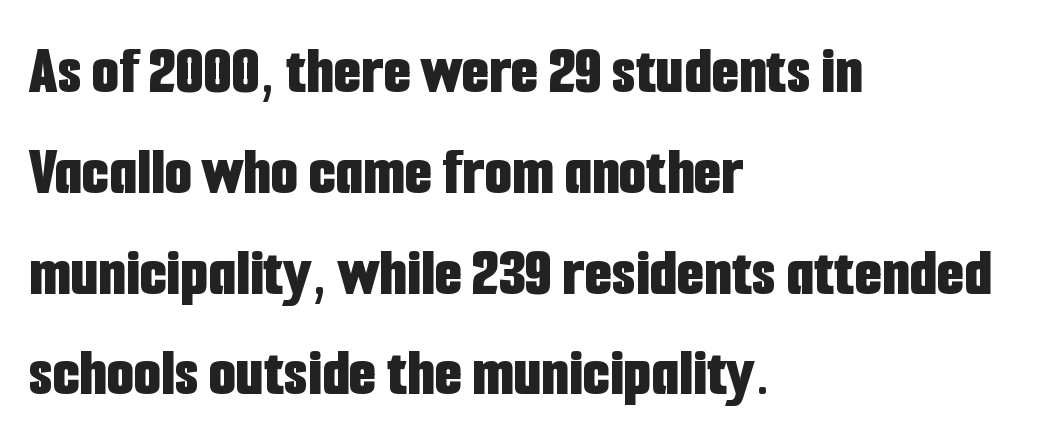
Q: Is the text bold? A: Yes.
Q: Is the text italic (slanted)? A: No, it is upright.
Q: Is the typeface a serif or a sans-serif typeface? A: Sans-serif.
Q: Is the text underlined? A: No.
Q: How is the paragraph aligned? A: Left-aligned.
Q: Is the spacing between letters normal or unusually wide? A: Normal.
Q: Is the spacing between lines tight, normal or loose? A: Normal.
Q: Width (condensed, normal, or wide)? A: Condensed.
Q: Stroke contrast? A: Low.
Q: x-height? A: Medium.
Q: Monospaced? A: No.
